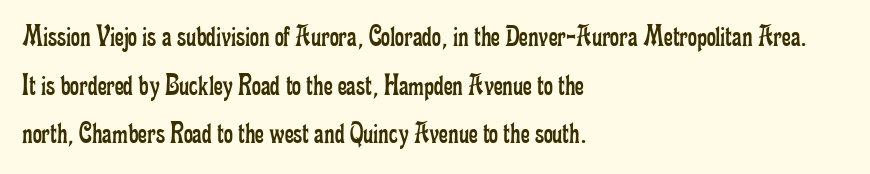
Q: Is the text bold? A: No.
Q: Is the text italic (slanted)? A: No, it is upright.
Q: Is the typeface a serif or a sans-serif typeface? A: Serif.
Q: Is the text underlined? A: No.
Q: How is the paragraph aligned? A: Left-aligned.
Q: Is the spacing between letters normal or unusually wide? A: Normal.
Q: Is the spacing between lines tight, normal or loose? A: Normal.
Q: Width (condensed, normal, or wide)? A: Condensed.
Q: Stroke contrast? A: Low.
Q: x-height? A: Small.
Q: Monospaced? A: No.
